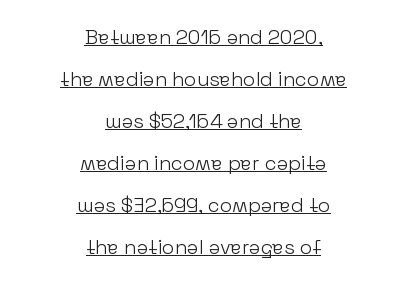
Tall strokes in this sample are plumb rather than angled. Nothing unusual about the tracking: characters are spaced as the font intends. The block of text is sparse from top to bottom, with ample space between rows. Heft: none added — not bold.
